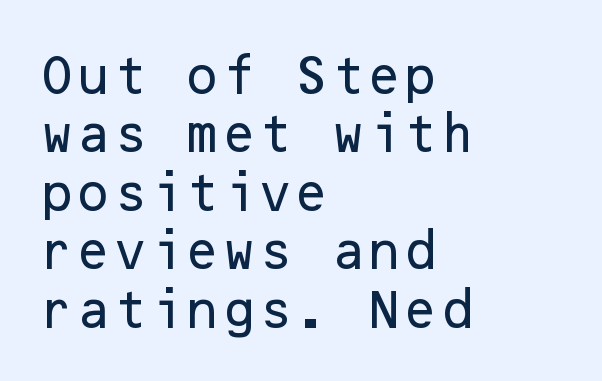
The image shows 42 px sans-serif type, upright; set left-aligned, normal line spacing (1.39x), normal letter spacing, not underlined; low stroke contrast and a medium x-height.
